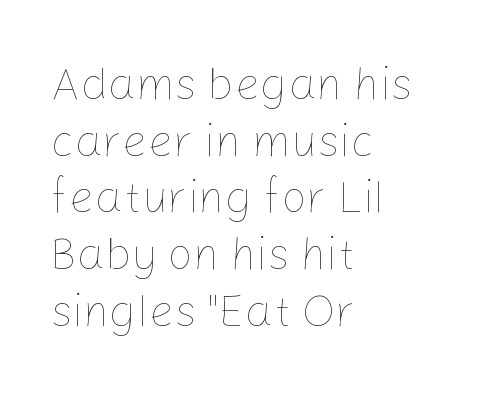
The image shows 45 px thin type, upright; set left-aligned, normal line spacing (1.26x), normal letter spacing, not underlined; low stroke contrast and a medium x-height.
